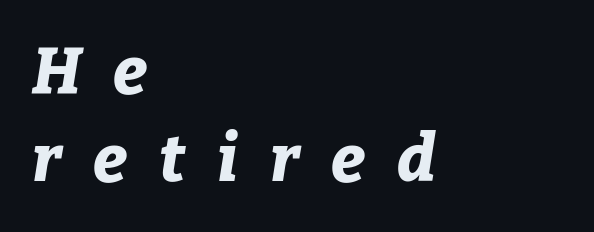
Style check: oblique. Display-style spreading of the glyphs; the letterfit is very open. Does the copy run flush right? No — it runs flush left. The gap between lines stays unmarked. The passage shown is typed in a proportional face where columns would drift. In terms of leading, this rendering sits right in the middle.
